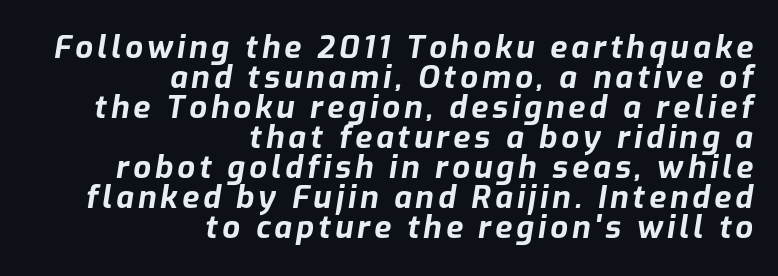
The foot of each line stays bare and open. Teacher's note: observe the even right margin — that is flush-right alignment. Each new line begins almost immediately beneath the previous one. Looking at the ascenders, they clearly lean. You could not count columns in this text — the font is proportionally spaced. A full-strength bold gives these letters their thick strokes.
